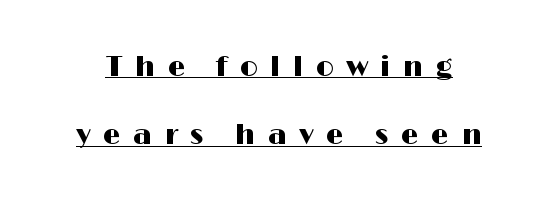
The image shows 28 px wide sans-serif type, upright; set loose line spacing (2.44x), unusually wide letter spacing (+0.44 em), underlined; high stroke contrast and a medium x-height.
